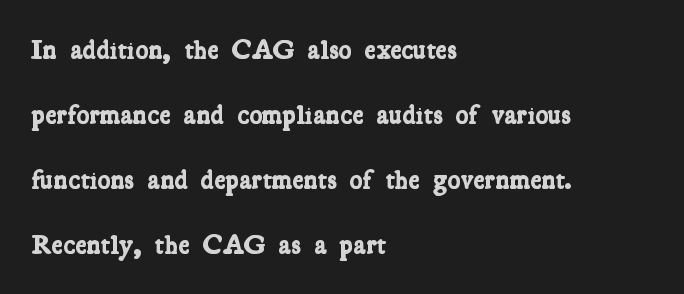
The image shows 27 px bold type; set left-aligned, loose line spacing (2.41x), normal letter spacing, not underlined.
